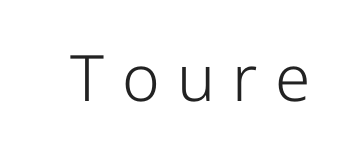
The words here are not underlined. The face used here is proportionally spaced, like ordinary book or web type. In terms of letterform style, serifs are entirely absent. The letters are spread apart with noticeably loose tracking.
